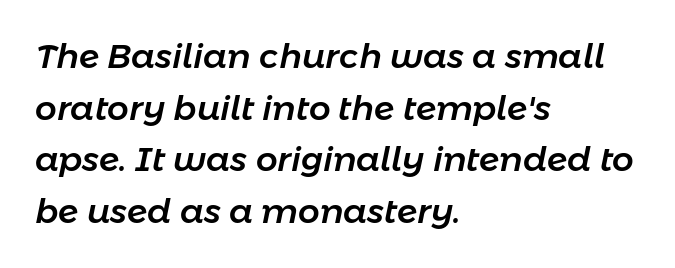
{"italic": "yes", "lean": "right", "slant_degrees": 11, "width": "normal", "stroke_contrast": "low", "x_height": "medium", "monospaced": "no", "underline": "no", "align": "left", "line_spacing": "normal", "line_spacing_ratio": 1.52, "letter_spacing": "normal", "letter_spacing_em": 0.0, "glyph_px": 34}
